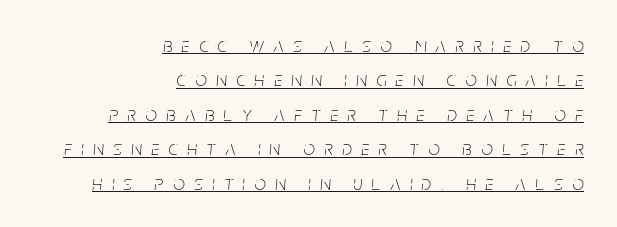
Nothing heavy about these letters — not bold at all. Layout note: lines flush right. These characters rest on top of a visible drawn line. Is the letter spacing exaggerated? Yes — the characters are pushed far apart. There's an unmistakable incline to the writing here.
